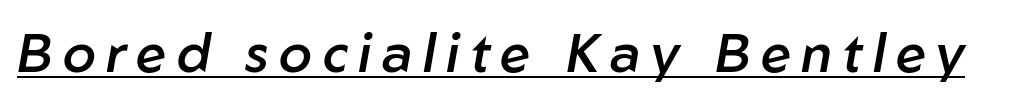
{"italic": "yes", "lean": "right", "slant_degrees": 10, "bold": "semi", "weight": "semibold", "width": "normal", "stroke_contrast": "low", "x_height": "medium", "monospaced": "no", "underline": "yes", "glyph_px": 54}
